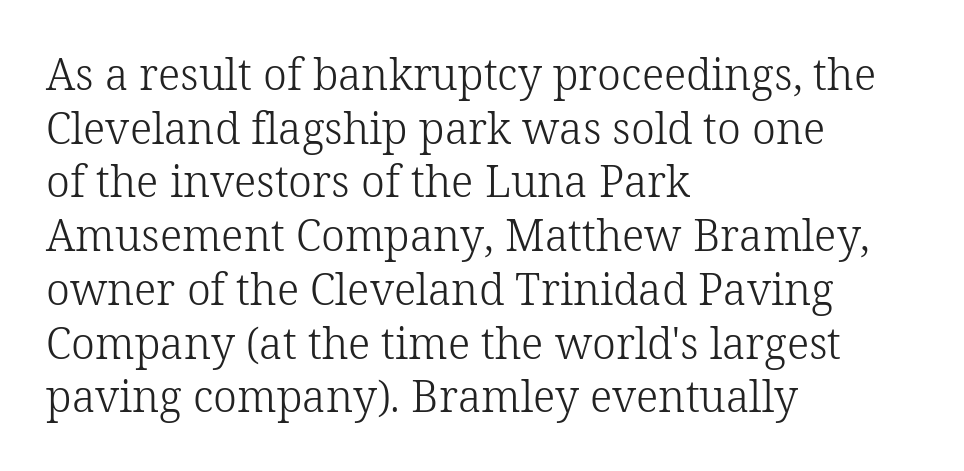
The image shows 43 px light serif type, upright; set left-aligned, normal line spacing (1.25x), normal letter spacing, not underlined; low stroke contrast and a medium x-height.
